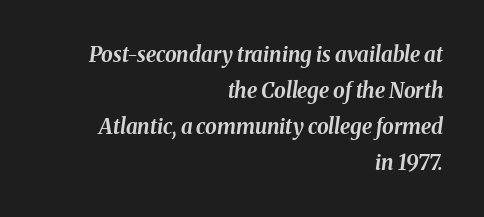
Caption: standard tracking, unaltered. The lines are quadded right. The passage shown is not underscored anywhere. An italicized treatment has been applied to the whole sample. The passage shown is emphatically bold.
